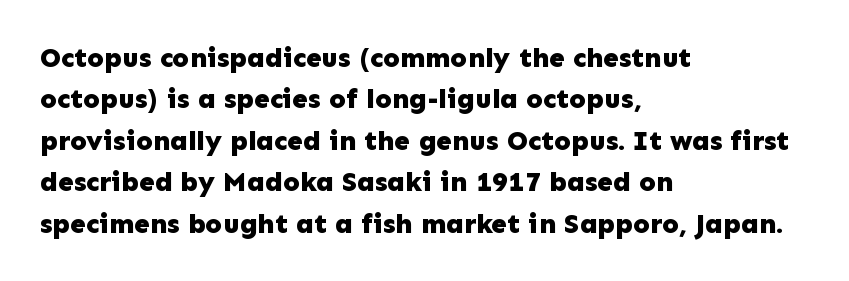
Q: Is the text bold? A: Yes.
Q: Is the text italic (slanted)? A: No, it is upright.
Q: Is the typeface a serif or a sans-serif typeface? A: Sans-serif.
Q: Is the text underlined? A: No.
Q: How is the paragraph aligned? A: Left-aligned.
Q: Is the spacing between letters normal or unusually wide? A: Normal.
Q: Is the spacing between lines tight, normal or loose? A: Normal.
Q: Width (condensed, normal, or wide)? A: Normal.
Q: Stroke contrast? A: Low.
Q: x-height? A: Medium.
Q: Monospaced? A: No.
